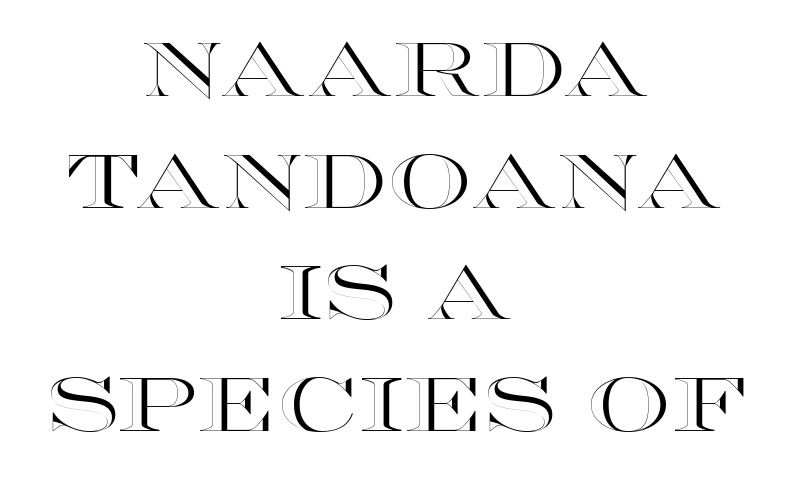
Q: Is the text italic (slanted)? A: No, it is upright.
Q: Is the text underlined? A: No.
Q: How is the paragraph aligned? A: Centered.
Q: Is the spacing between letters normal or unusually wide? A: Normal.
Q: Is the spacing between lines tight, normal or loose? A: Normal.
Q: Width (condensed, normal, or wide)? A: Wide.
Q: x-height? A: Large.
Q: Monospaced? A: No.
